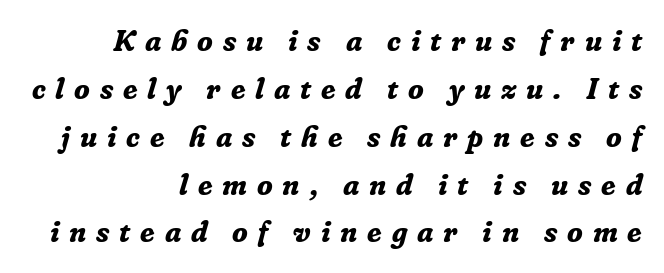
{"serif": "yes", "italic": "yes", "lean": "right", "slant_degrees": 16, "bold": "yes", "weight": "bold", "width": "normal", "stroke_contrast": "low", "x_height": "medium", "monospaced": "no", "underline": "no", "align": "right", "line_spacing": "normal", "line_spacing_ratio": 1.65, "letter_spacing": "wide", "letter_spacing_em": 0.34, "glyph_px": 29}
